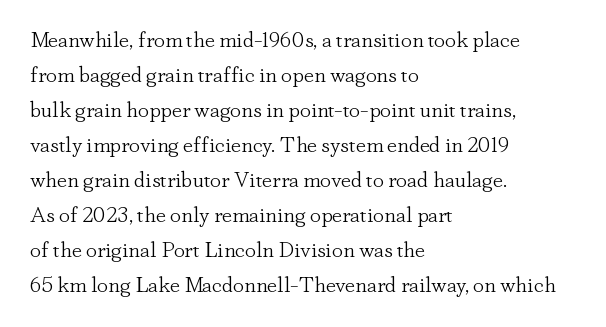
Every stem runs plumb, perpendicular to the baseline. Ink coverage per letter is moderate at most. Does extra space separate the letters? No, they use regular spacing. Line starts are locked; line ends wander. If you measured baseline to baseline, you'd find a middling distance.
